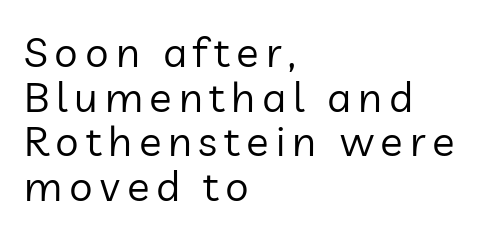
Q: Is the text bold? A: No.
Q: Is the text italic (slanted)? A: No, it is upright.
Q: Is the typeface a serif or a sans-serif typeface? A: Sans-serif.
Q: Is the text underlined? A: No.
Q: How is the paragraph aligned? A: Left-aligned.
Q: Is the spacing between lines tight, normal or loose? A: Tight.
Q: Width (condensed, normal, or wide)? A: Normal.
Q: Stroke contrast? A: Low.
Q: x-height? A: Medium.
Q: Monospaced? A: No.
